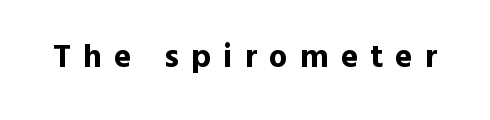
Underlining? Definitely not there. Serif or sans? Sans — the stroke terminals are bare. Note the varied advance widths — an 'i' is clearly narrower than an 'm'. Italic? Not at all — the glyphs are vertical.
